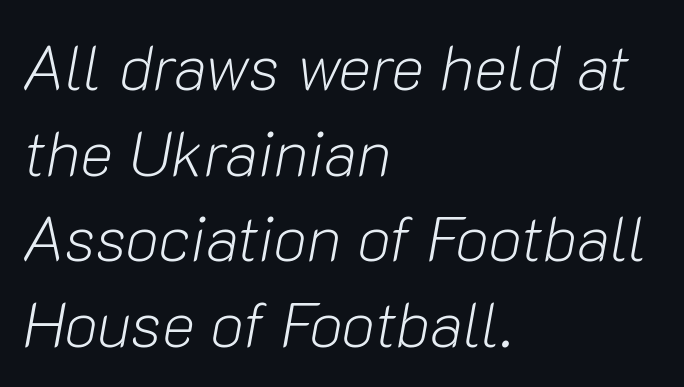
Q: Is the text bold? A: No.
Q: Is the text italic (slanted)? A: Yes, it leans right by about 10 degrees.
Q: Is the text underlined? A: No.
Q: How is the paragraph aligned? A: Left-aligned.
Q: Is the spacing between letters normal or unusually wide? A: Normal.
Q: Is the spacing between lines tight, normal or loose? A: Normal.
Q: Width (condensed, normal, or wide)? A: Normal.
Q: Stroke contrast? A: Low.
Q: x-height? A: Medium.
Q: Monospaced? A: No.
